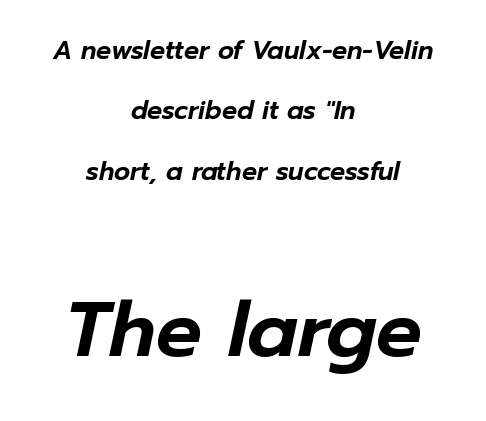
A student would call this center alignment; a typographer would say set centered. The line texture is even and compact thanks to regular tracking. Visually, the bottom section dominates because its glyphs are scaled up. Check the space under the baseline: it is left empty. The font's italic variant was chosen for this text.
